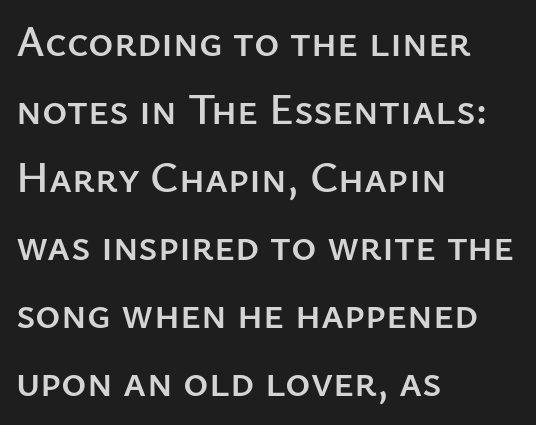
The image shows 43 px sans-serif type, upright; set left-aligned, normal line spacing (1.58x), normal letter spacing, not underlined; low stroke contrast and a medium x-height.
